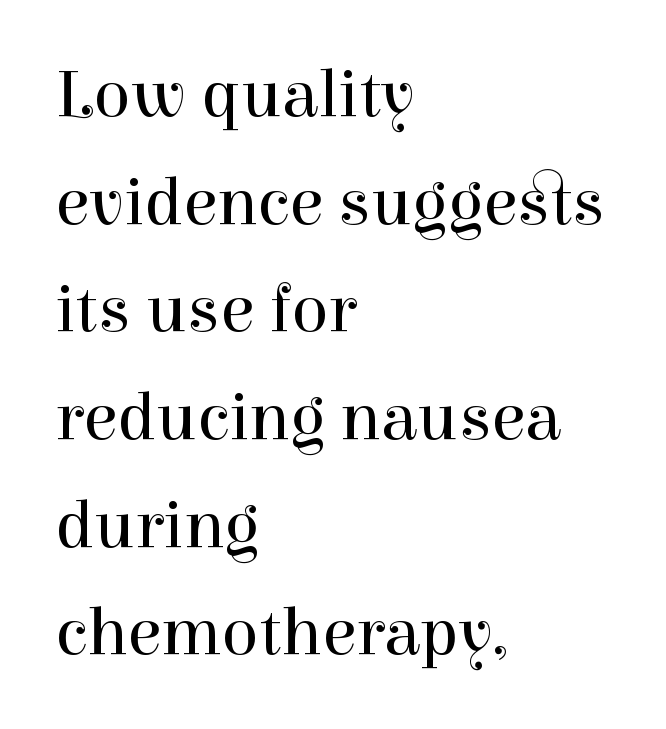
The typeface has the unassuming heft of standard copy or less. What kind of face is this? One with serifs. Rendered with straight, roman letterforms. Evenly set lines give the paragraph a standard silhouette.
